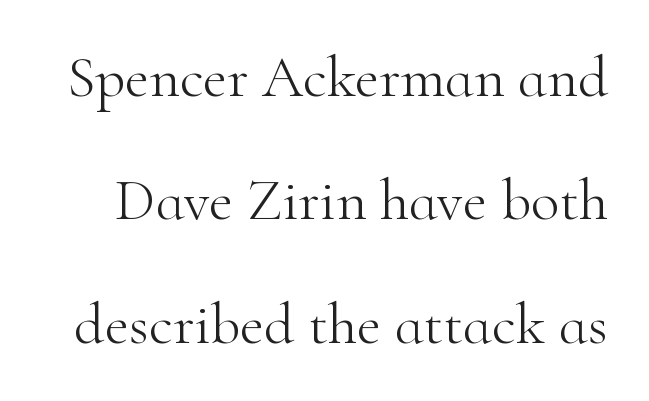
Just letters on the line, the space beneath them empty. No heavy texture on the line: the type isn't bold. Posture: straight, roman, zero tilt. Looks like regular typesetting: each glyph gets only the width it needs.
